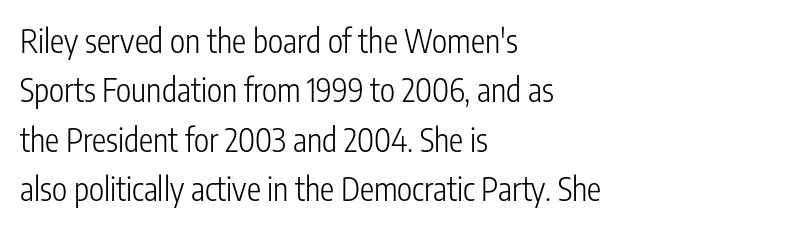
In terms of letterform style, serifs are entirely absent. The face used here is proportionally spaced, like ordinary book or web type. The letters look calm and open, with moderate or lighter stems. The gaps between neighbouring characters are ordinary and unremarkable. The paragraph shown leans on its left margin.
